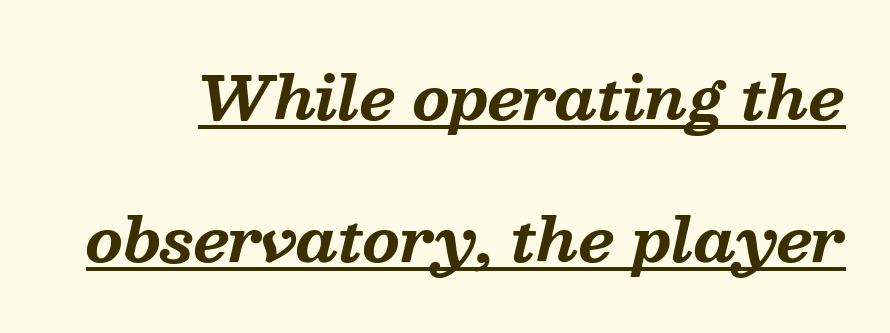
Q: Is the text bold? A: Yes.
Q: Is the text italic (slanted)? A: Yes, it leans right by about 13 degrees.
Q: Is the typeface a serif or a sans-serif typeface? A: Serif.
Q: Is the text underlined? A: Yes.
Q: Is the spacing between letters normal or unusually wide? A: Normal.
Q: Is the spacing between lines tight, normal or loose? A: Loose.
Q: Width (condensed, normal, or wide)? A: Normal.
Q: Stroke contrast? A: Medium.
Q: x-height? A: Medium.
Q: Monospaced? A: No.
